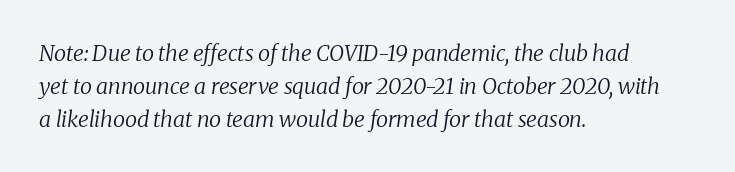
{"italic": "yes", "lean": "right", "slant_degrees": 8, "bold": "no", "underline": "no", "align": "left", "line_spacing": "normal", "line_spacing_ratio": 1.49, "letter_spacing": "normal", "letter_spacing_em": 0.0, "glyph_px": 22}
